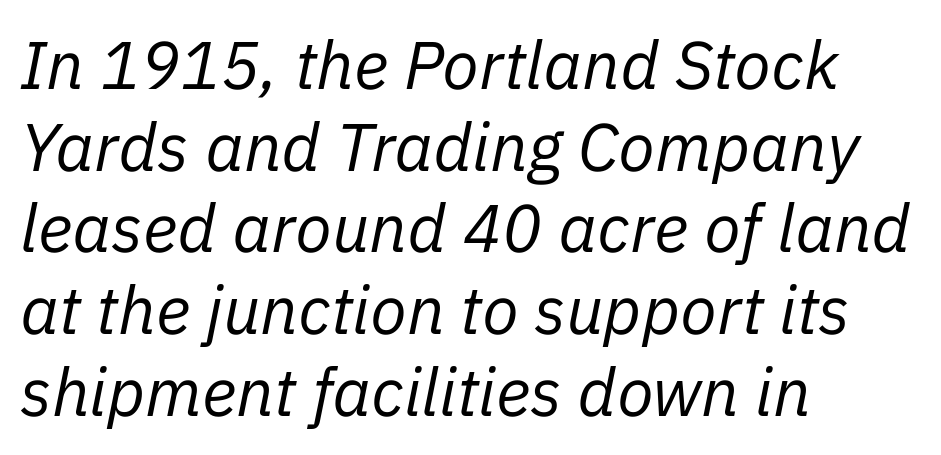
{"italic": "yes", "lean": "right", "slant_degrees": 11, "bold": "no", "weight": "regular", "width": "normal", "stroke_contrast": "low", "x_height": "medium", "monospaced": "no", "underline": "no", "align": "left", "line_spacing_ratio": 1.22, "letter_spacing": "normal", "letter_spacing_em": 0.0, "glyph_px": 67}
